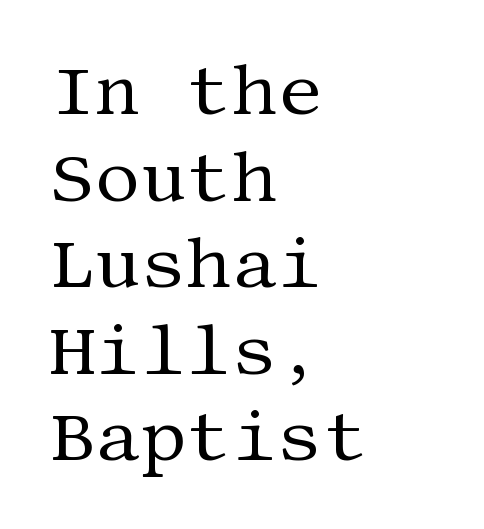
The image shows 71 px regular-weight serif type, upright; set left-aligned, line spacing 1.22x, normal letter spacing, not underlined; medium stroke contrast and a large x-height.
